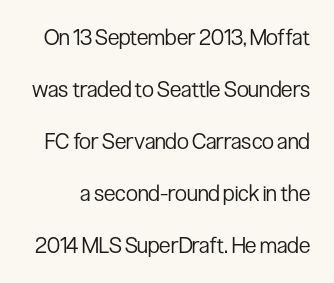
Q: Is the text bold? A: No.
Q: Is the text italic (slanted)? A: No, it is upright.
Q: Is the text underlined? A: No.
Q: Is the spacing between letters normal or unusually wide? A: Normal.
Q: Is the spacing between lines tight, normal or loose? A: Loose.
